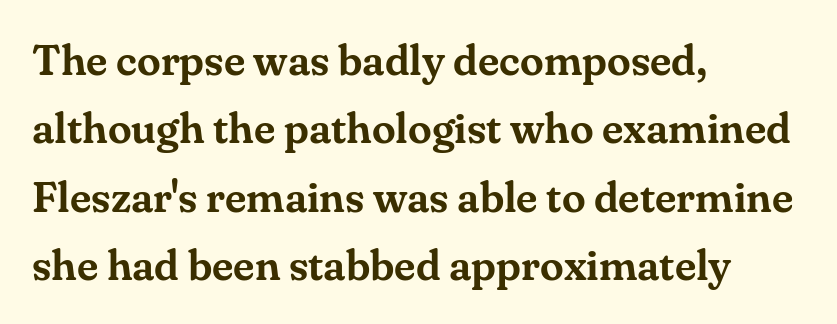
Q: Is the text italic (slanted)? A: No, it is upright.
Q: Is the typeface a serif or a sans-serif typeface? A: Serif.
Q: Is the text underlined? A: No.
Q: How is the paragraph aligned? A: Left-aligned.
Q: Is the spacing between letters normal or unusually wide? A: Normal.
Q: Is the spacing between lines tight, normal or loose? A: Normal.
Q: Width (condensed, normal, or wide)? A: Normal.
Q: Stroke contrast? A: Medium.
Q: x-height? A: Small.
Q: Monospaced? A: No.
